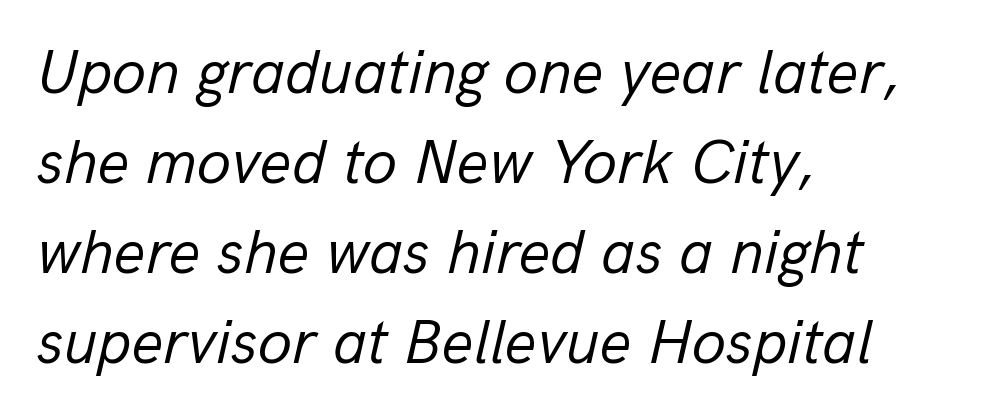
The image shows 62 px regular-weight type, italic (leaning right); set left-aligned, normal line spacing (1.45x), normal letter spacing, not underlined; low stroke contrast and a medium x-height.
